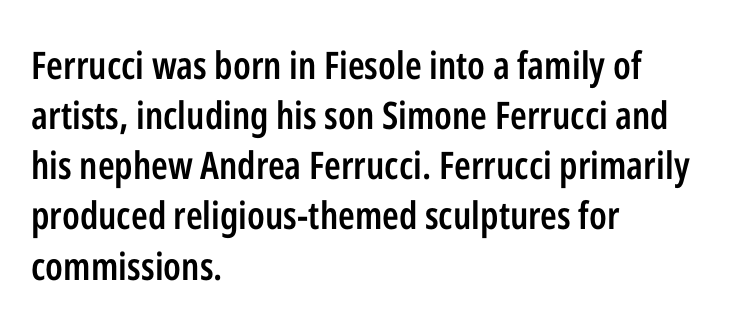
Horizontally, the lines are justified to the leading edge only. Here the glyphs are tracked normally, forming tight word shapes. A typesetter would call this leading conventional body-copy spacing. Is there any slant? The stems are plumb. The font family rendered here belongs to the sans-serif group.
